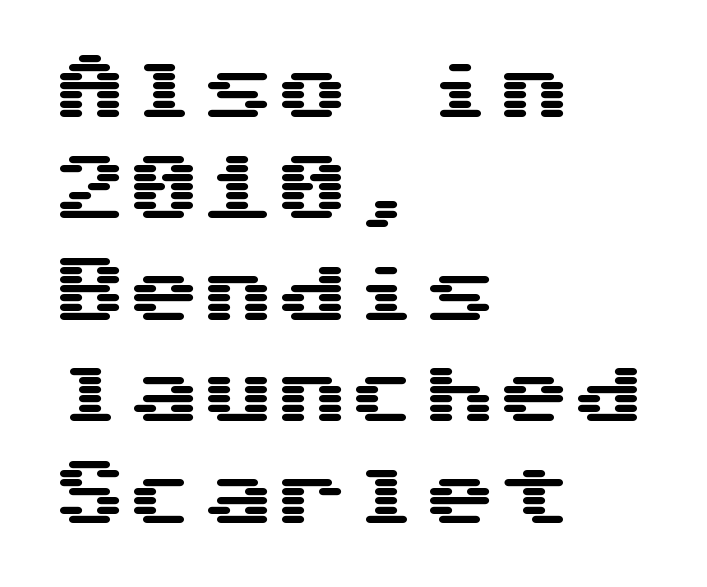
Q: Is the text italic (slanted)? A: No, it is upright.
Q: Is the typeface a serif or a sans-serif typeface? A: Sans-serif.
Q: Is the text underlined? A: No.
Q: How is the paragraph aligned? A: Left-aligned.
Q: Is the spacing between letters normal or unusually wide? A: Normal.
Q: Is the spacing between lines tight, normal or loose? A: Normal.
Q: Width (condensed, normal, or wide)? A: Wide.
Q: Stroke contrast? A: Medium.
Q: x-height? A: Medium.
